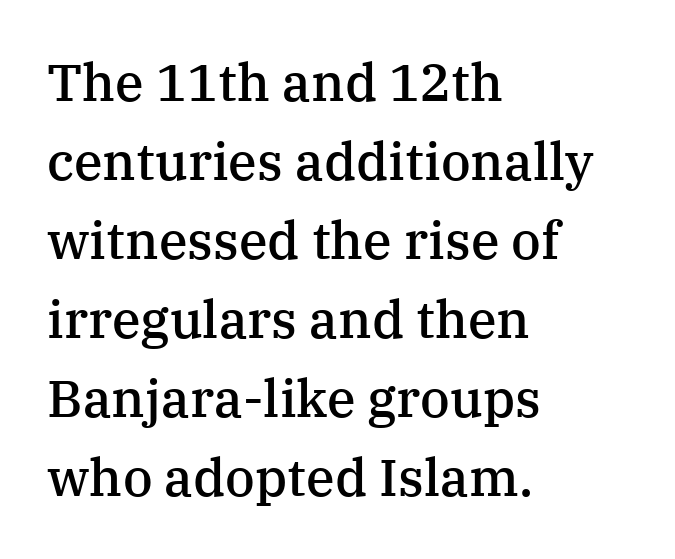
Q: Is the text bold? A: Semi-bold.
Q: Is the text italic (slanted)? A: No, it is upright.
Q: Is the typeface a serif or a sans-serif typeface? A: Serif.
Q: Is the text underlined? A: No.
Q: How is the paragraph aligned? A: Left-aligned.
Q: Is the spacing between letters normal or unusually wide? A: Normal.
Q: Is the spacing between lines tight, normal or loose? A: Normal.
Q: Width (condensed, normal, or wide)? A: Normal.
Q: Stroke contrast? A: Medium.
Q: x-height? A: Medium.
Q: Monospaced? A: No.
